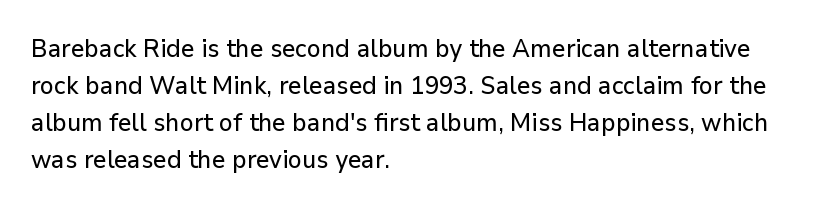
{"italic": "no", "underline": "no", "align": "left", "line_spacing": "normal", "line_spacing_ratio": 1.48, "letter_spacing": "normal", "letter_spacing_em": 0.0, "glyph_px": 25}
